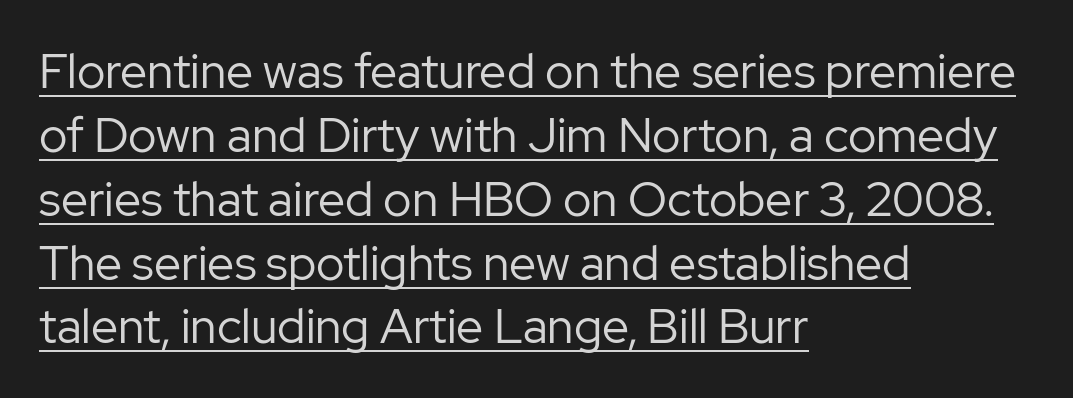
The letterforms sit at book weight or below. Horizontal bands of white between lines are of average thickness. Is there any slant? The stems are plumb. The typeface chosen for these lines omits serifs.
